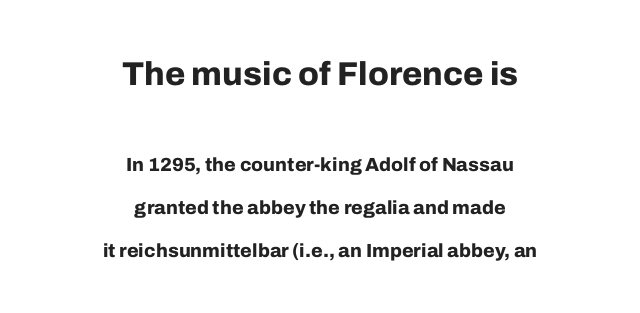
A student would notice the top passage is typeset larger than what follows. This sample has the flowing, uneven cadence of proportional lettering. Baseline-to-baseline distance is far greater than the letter height. Letters rest on an invisible, unmarked baseline. The font's upright variant was chosen for this text. These lines carry a lot of weight — the face is fully bold.
